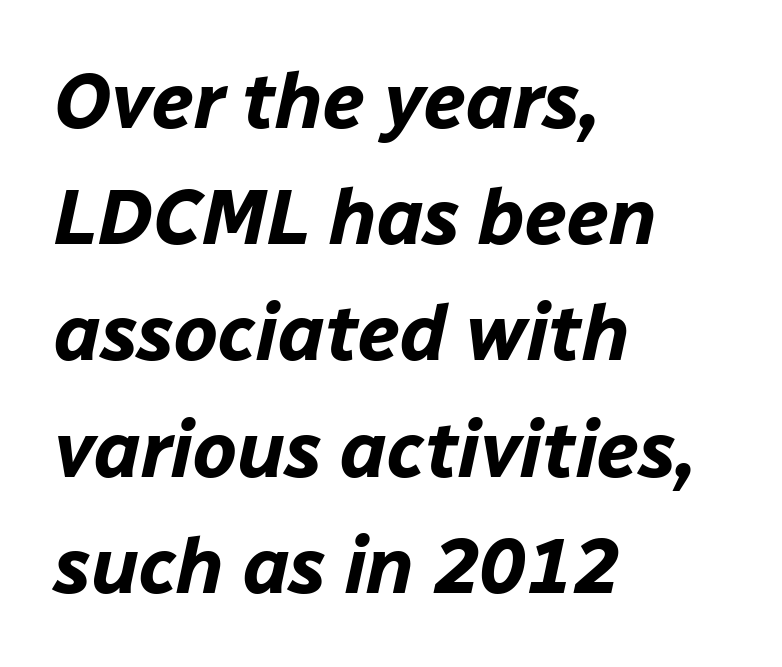
Character widths vary here, with narrow letters taking less room than wide ones. On the weight axis this lands at bold, roughly 700. The gaps between neighbouring characters are ordinary and unremarkable. Slanted lettering throughout. The area under the type is left untouched. Caption: multi-line text, flush left, ragged right.
